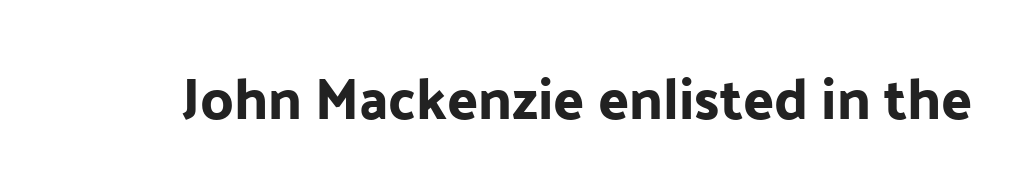
The image shows 57 px sans-serif type, upright; set normal letter spacing, not underlined; low stroke contrast and a medium x-height.
